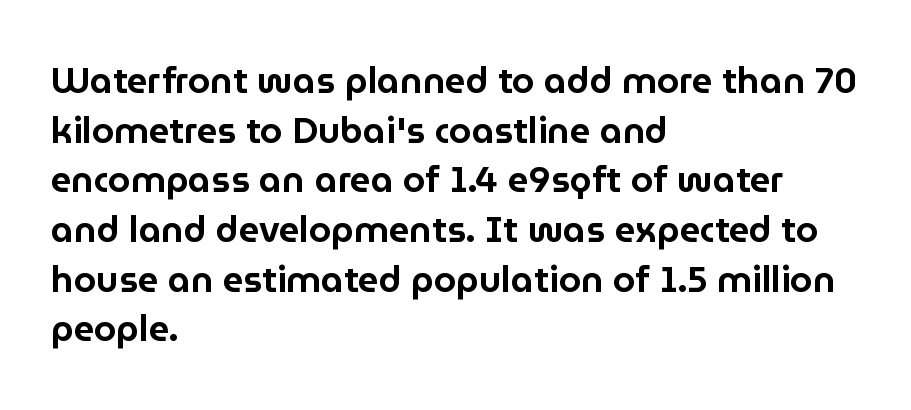
Font category for this specimen: sans-serif. What stands out about the letter spacing? Nothing — it is the standard amount. Proportional: the letters do not fall into vertical columns. The leading is moderate, giving the passage an even texture. The letters stand straight up with perfectly vertical stems.
